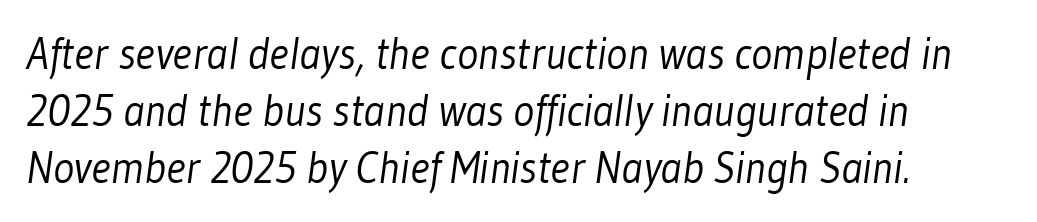
Q: Is the text bold? A: No.
Q: Is the typeface a serif or a sans-serif typeface? A: Sans-serif.
Q: Is the text underlined? A: No.
Q: How is the paragraph aligned? A: Left-aligned.
Q: Is the spacing between letters normal or unusually wide? A: Normal.
Q: Is the spacing between lines tight, normal or loose? A: Normal.
Q: Width (condensed, normal, or wide)? A: Condensed.
Q: Stroke contrast? A: Low.
Q: x-height? A: Medium.
Q: Monospaced? A: No.
